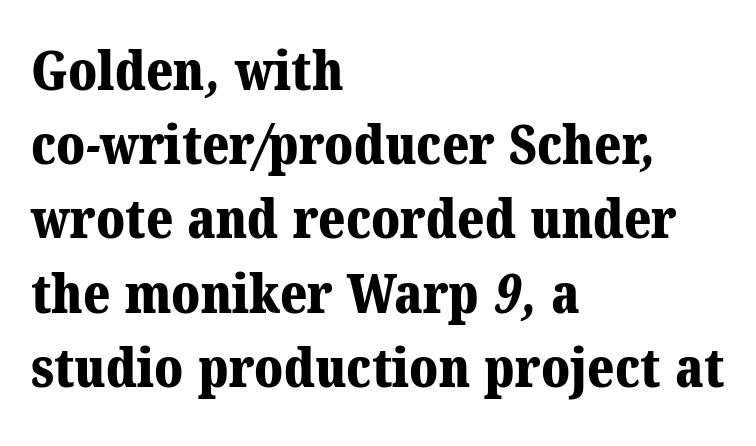
{"serif": "yes", "bold": "yes", "weight": "bold", "width": "normal", "stroke_contrast": "medium", "x_height": "medium", "monospaced": "no", "underline": "no", "align": "left", "line_spacing": "normal", "line_spacing_ratio": 1.35, "letter_spacing": "normal", "letter_spacing_em": 0.0, "glyph_px": 55}
